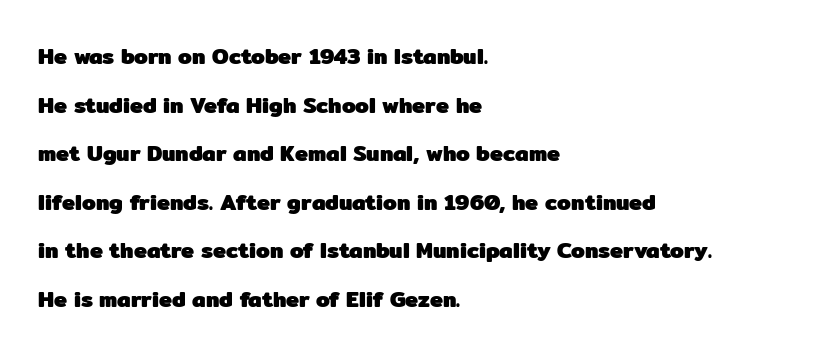
Q: Is the text bold? A: Yes.
Q: Is the text italic (slanted)? A: No, it is upright.
Q: Is the text underlined? A: No.
Q: How is the paragraph aligned? A: Left-aligned.
Q: Is the spacing between letters normal or unusually wide? A: Normal.
Q: Is the spacing between lines tight, normal or loose? A: Loose.
